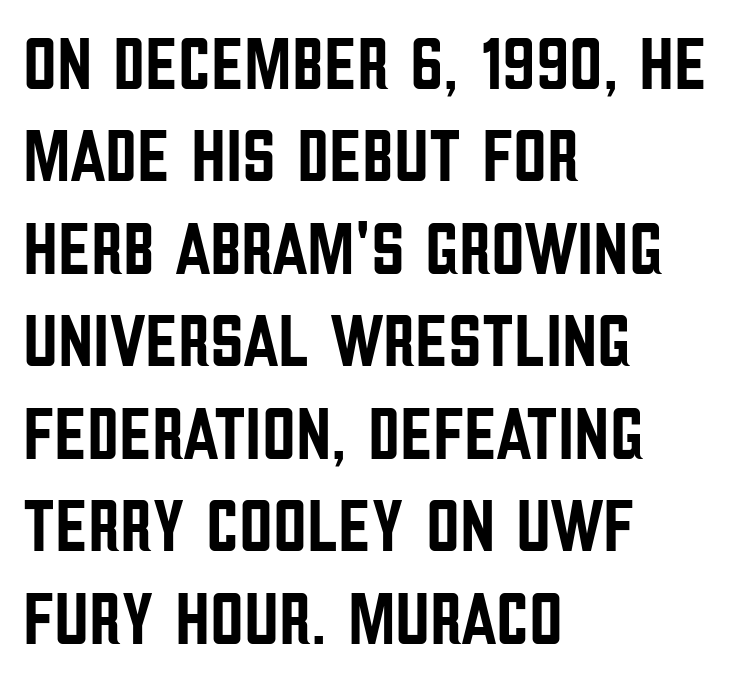
{"serif": "no", "italic": "no", "width": "condensed", "stroke_contrast": "low", "x_height": "large", "monospaced": "no", "underline": "no", "align": "left", "line_spacing": "normal", "line_spacing_ratio": 1.25, "letter_spacing": "normal", "letter_spacing_em": 0.0, "glyph_px": 74}
